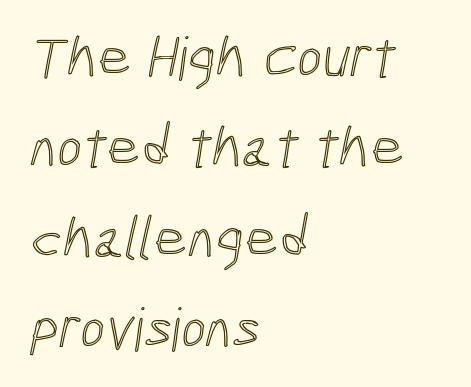
Q: Is the text underlined? A: No.
Q: How is the paragraph aligned? A: Left-aligned.
Q: Is the spacing between letters normal or unusually wide? A: Normal.
Q: Is the spacing between lines tight, normal or loose? A: Normal.
Q: Width (condensed, normal, or wide)? A: Condensed.
Q: x-height? A: Medium.
Q: Monospaced? A: No.
